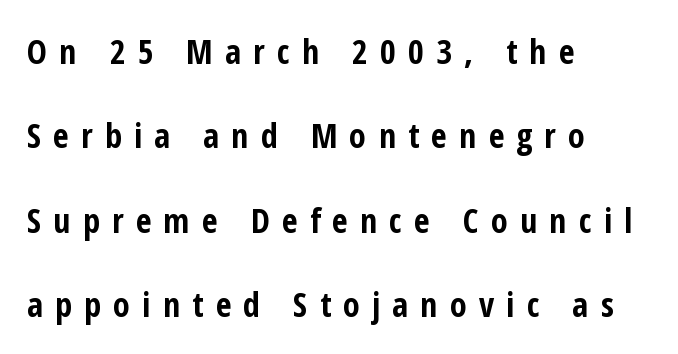
The rendering inserts visible extra space after every character. Each row of text sits above clean, open space. The passage shown is typed in a proportional face where columns would drift. It's the straight-up-and-down kind of type.
